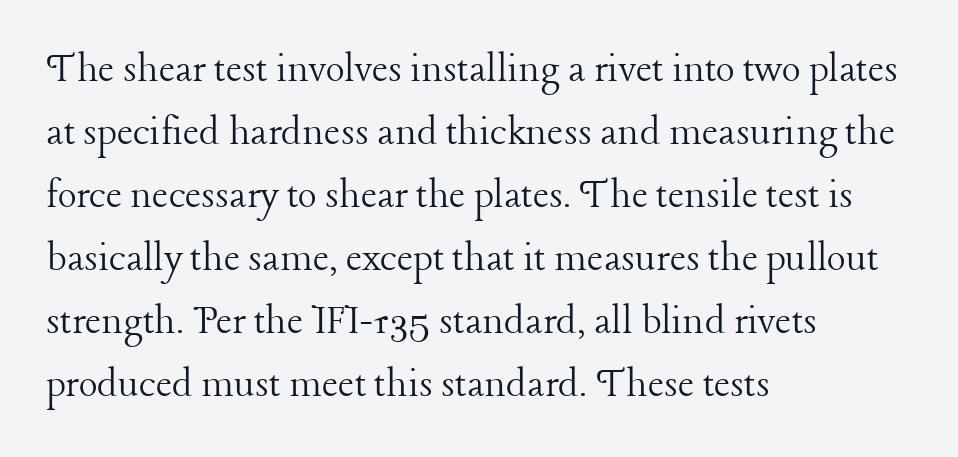
Default kerning and tracking; the words read as compact shapes. Every character sits straight up, as roman type does. The typeface chosen for these lines features serifs. The paragraph has a hard left edge and a soft right edge. Varying glyph widths throughout — classic text-font behaviour.
